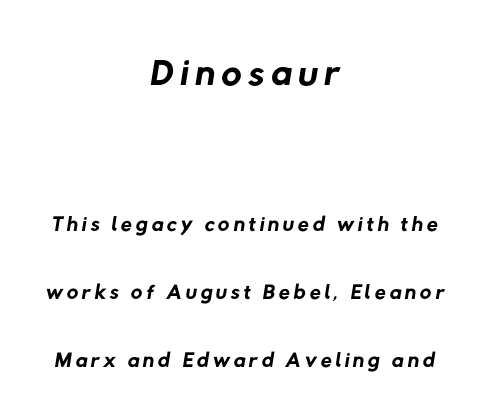
{"serif": "no", "bold": "no", "weight": "regular", "width": "normal", "stroke_contrast": "low", "x_height": "medium", "monospaced": "no", "underline": "no", "align": "center", "line_spacing": "loose", "line_spacing_ratio": 2.13, "larger_block": "first", "size_ratio": 1.75, "glyph_px": 56}
